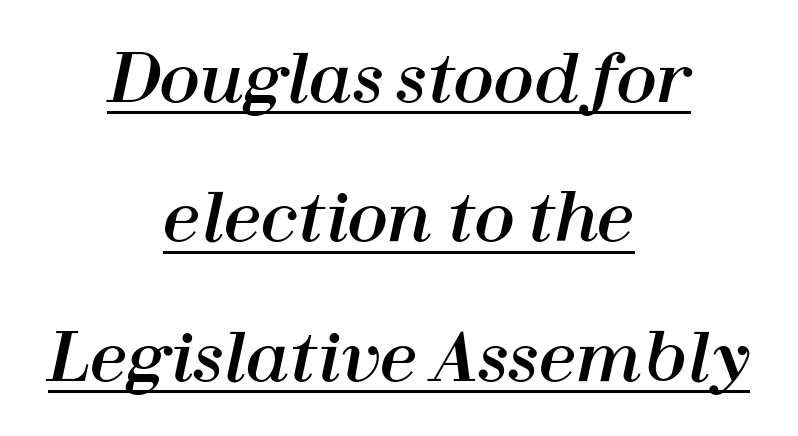
{"italic": "yes", "lean": "right", "slant_degrees": 12, "width": "normal", "stroke_contrast": "high", "x_height": "medium", "monospaced": "no", "underline": "yes", "align": "center", "line_spacing": "loose", "line_spacing_ratio": 2.08, "letter_spacing": "normal", "letter_spacing_em": 0.0, "glyph_px": 67}
